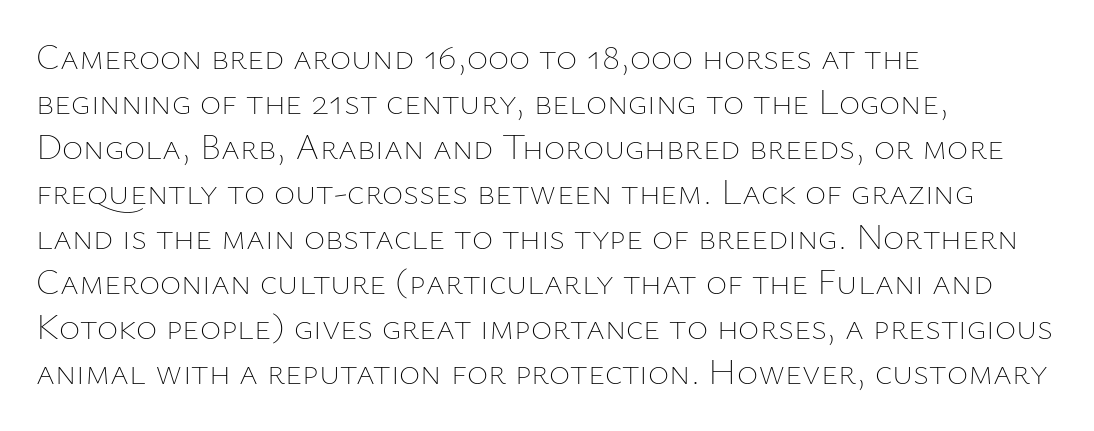
{"italic": "no", "bold": "no", "weight": "thin", "width": "normal", "stroke_contrast": "low", "x_height": "medium", "monospaced": "no", "underline": "no", "align": "left", "line_spacing": "normal", "line_spacing_ratio": 1.25, "letter_spacing": "normal", "letter_spacing_em": 0.0, "glyph_px": 36}
